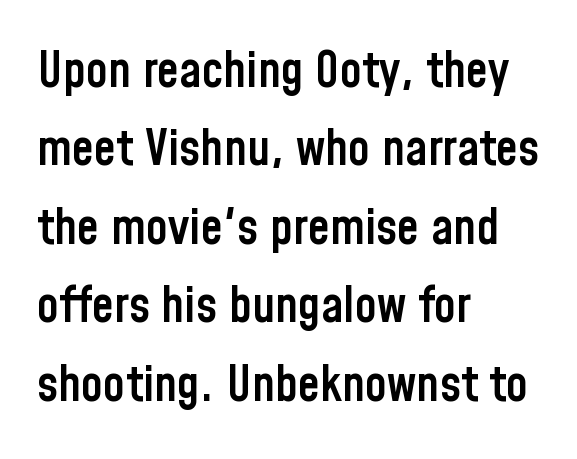
The image shows 50 px semibold, condensed sans-serif type, upright; set left-aligned, normal line spacing (1.57x), normal letter spacing, not underlined; low stroke contrast and a medium x-height.
